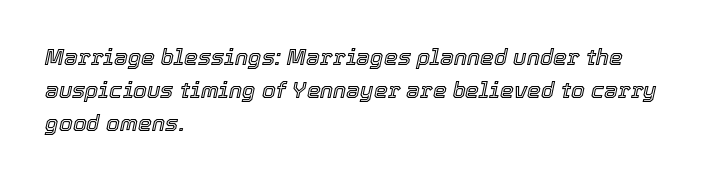
Q: Is the text italic (slanted)? A: Yes, it leans right by about 12 degrees.
Q: Is the text underlined? A: No.
Q: How is the paragraph aligned? A: Left-aligned.
Q: Is the spacing between letters normal or unusually wide? A: Normal.
Q: Is the spacing between lines tight, normal or loose? A: Normal.
